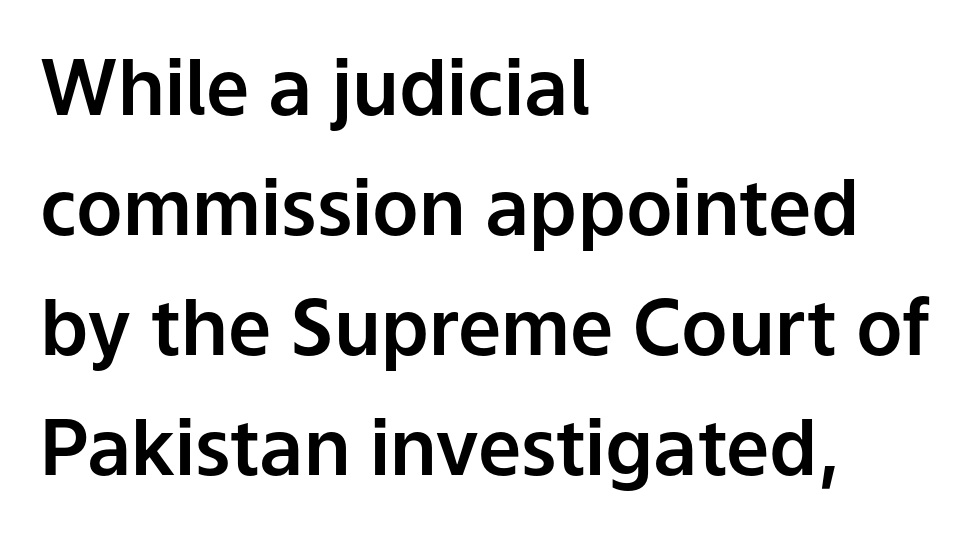
{"serif": "no", "italic": "no", "width": "normal", "stroke_contrast": "low", "x_height": "medium", "monospaced": "no", "underline": "no", "align": "left", "line_spacing": "normal", "line_spacing_ratio": 1.56, "letter_spacing": "normal", "letter_spacing_em": 0.0, "glyph_px": 77}
